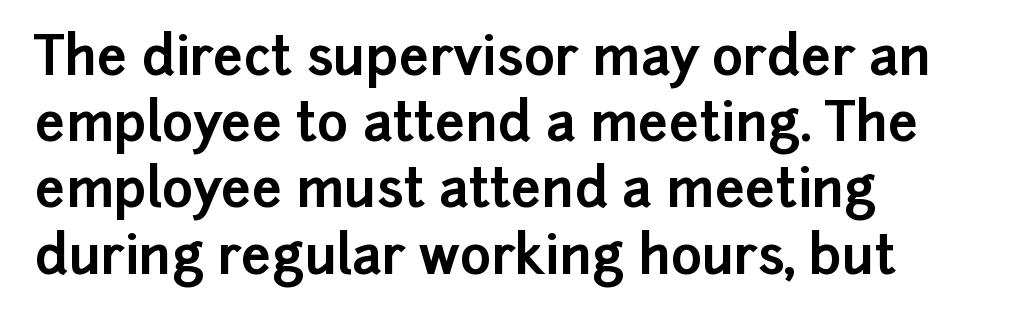
The image shows 53 px bold sans-serif type, upright; set left-aligned, normal line spacing (1.25x), normal letter spacing, not underlined; low stroke contrast and a medium x-height.
